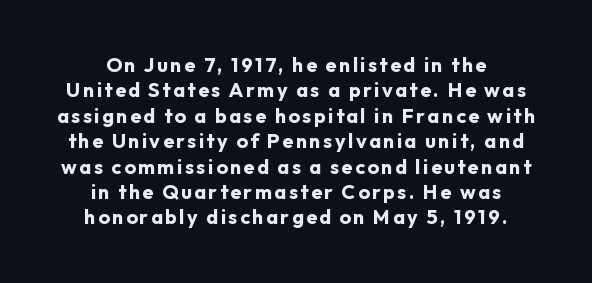
Successive baselines arrive at the customary interval. The rendering uses a bold face; every stroke is thick and dark. The rendering positions every line midway between the sides. The type sits square on the baseline with zero lean.
